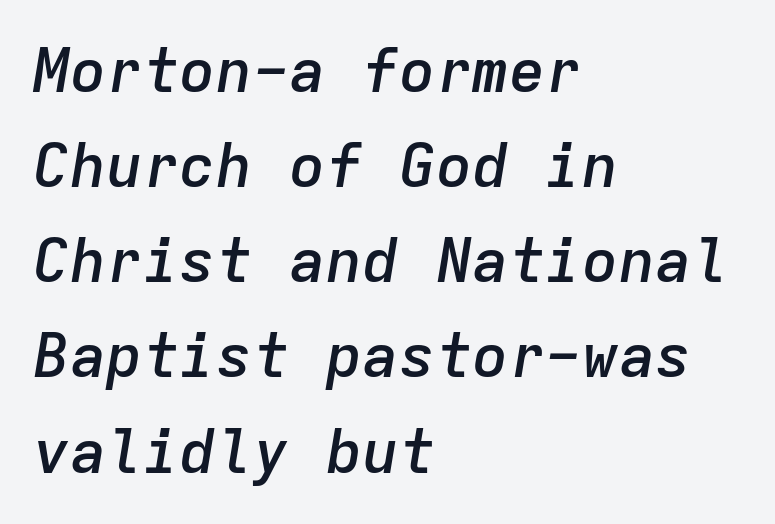
Caption: multi-line text, flush left, ragged right. Semibold letterforms, between regular and bold. Do the characters align in a grid? Yes, the font is monospaced. Nobody drew a line under any word here. An italicized treatment has been applied to the whole sample. This rendering leaves character spacing at its baseline value.
